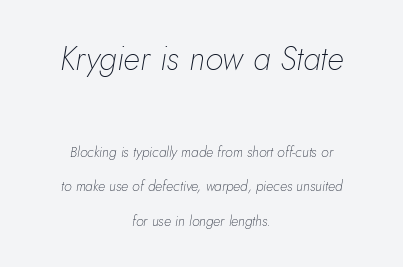
{"italic": "yes", "lean": "right", "slant_degrees": 5, "bold": "no", "weight": "thin", "width": "normal", "stroke_contrast": "low", "x_height": "small", "monospaced": "no", "underline": "no", "align": "center", "line_spacing": "loose", "line_spacing_ratio": 2.47, "letter_spacing": "normal", "letter_spacing_em": 0.0, "larger_block": "first", "size_ratio": 2.36, "glyph_px": 33}
